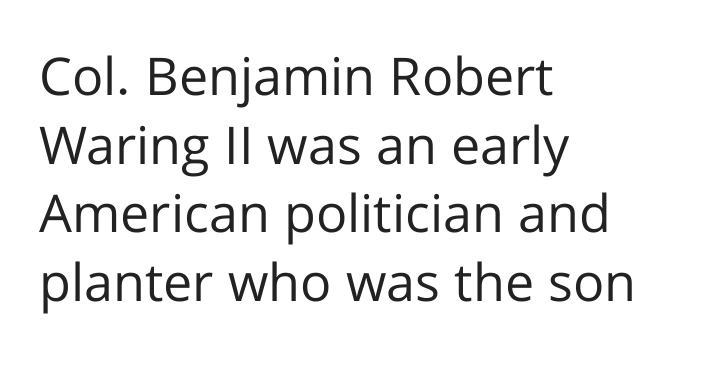
Q: Is the text bold? A: No.
Q: Is the text italic (slanted)? A: No, it is upright.
Q: Is the typeface a serif or a sans-serif typeface? A: Sans-serif.
Q: Is the text underlined? A: No.
Q: How is the paragraph aligned? A: Left-aligned.
Q: Is the spacing between letters normal or unusually wide? A: Normal.
Q: Is the spacing between lines tight, normal or loose? A: Normal.
Q: Width (condensed, normal, or wide)? A: Normal.
Q: Stroke contrast? A: Low.
Q: x-height? A: Medium.
Q: Monospaced? A: No.
